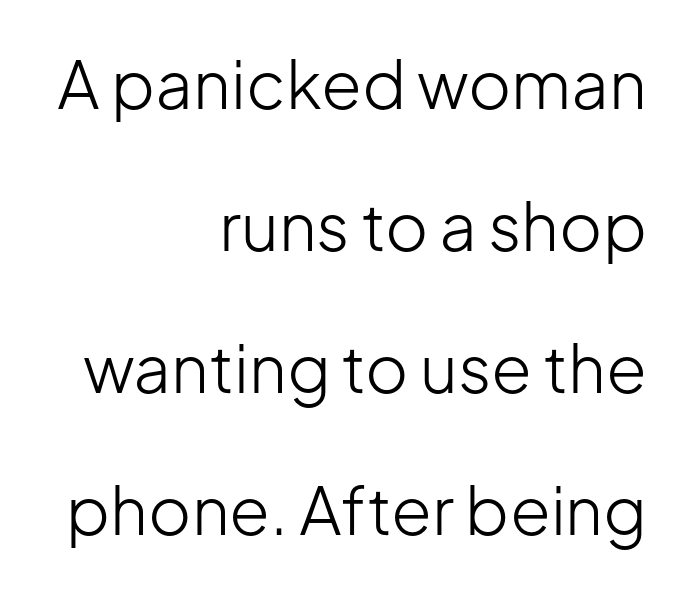
{"serif": "no", "italic": "no", "bold": "no", "weight": "light", "width": "normal", "stroke_contrast": "low", "x_height": "medium", "monospaced": "no", "underline": "no", "align": "right", "line_spacing": "loose", "line_spacing_ratio": 2.15, "letter_spacing": "normal", "letter_spacing_em": 0.0, "glyph_px": 66}
